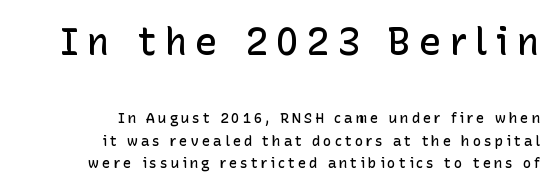
The area under the type is left untouched. Larger block? The one above; the one below is distinctly smaller. The line texture is sparse and dotted thanks to wide tracking. This is moderately heavy type, rendered in semibold.
